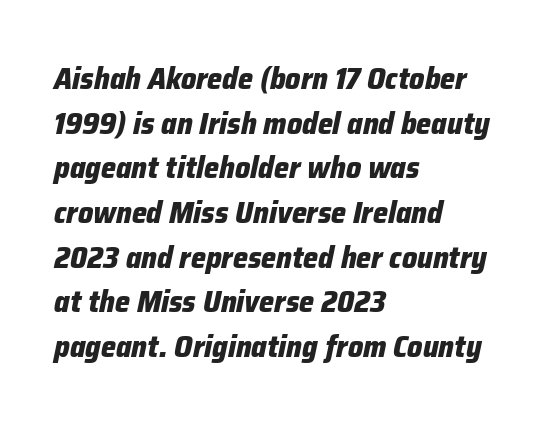
{"italic": "yes", "lean": "right", "slant_degrees": 12, "bold": "yes", "weight": "heavy", "width": "normal", "stroke_contrast": "low", "x_height": "medium", "monospaced": "no", "underline": "no", "align": "left", "line_spacing": "normal", "line_spacing_ratio": 1.49, "letter_spacing": "normal", "letter_spacing_em": 0.0, "glyph_px": 30}
